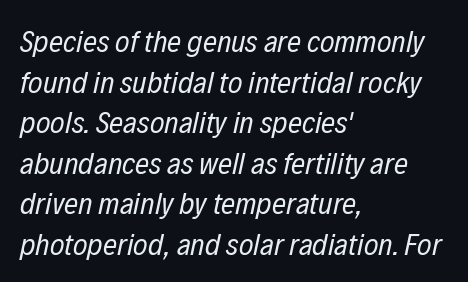
{"italic": "yes", "lean": "right", "slant_degrees": 12, "bold": "no", "weight": "regular", "width": "condensed", "stroke_contrast": "low", "x_height": "medium", "monospaced": "no", "underline": "no", "align": "left", "line_spacing": "normal", "line_spacing_ratio": 1.31, "letter_spacing": "normal", "letter_spacing_em": 0.0, "glyph_px": 31}
